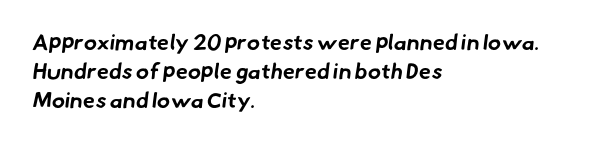
Q: Is the text bold? A: Yes.
Q: Is the text underlined? A: No.
Q: How is the paragraph aligned? A: Left-aligned.
Q: Is the spacing between letters normal or unusually wide? A: Normal.
Q: Is the spacing between lines tight, normal or loose? A: Normal.
